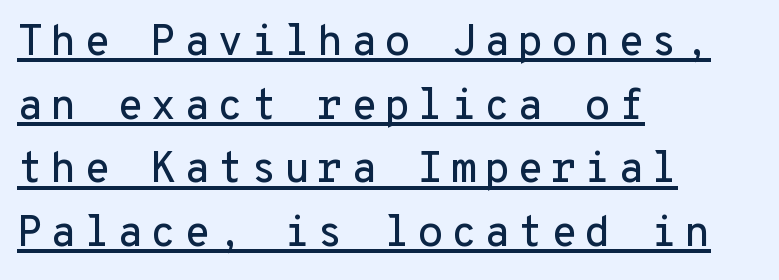
The image shows 43 px sans-serif type, upright, monospaced; set left-aligned, normal line spacing (1.48x), underlined; low stroke contrast and a medium x-height.
